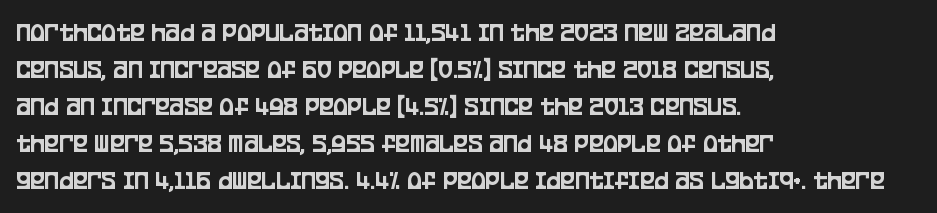
A typesetter would call this zero additional tracking. Notice how descenders clear the ascenders below comfortably — that's standard leading. Ordinary non-slanted type is in use. Letters rest on an invisible, unmarked baseline.
